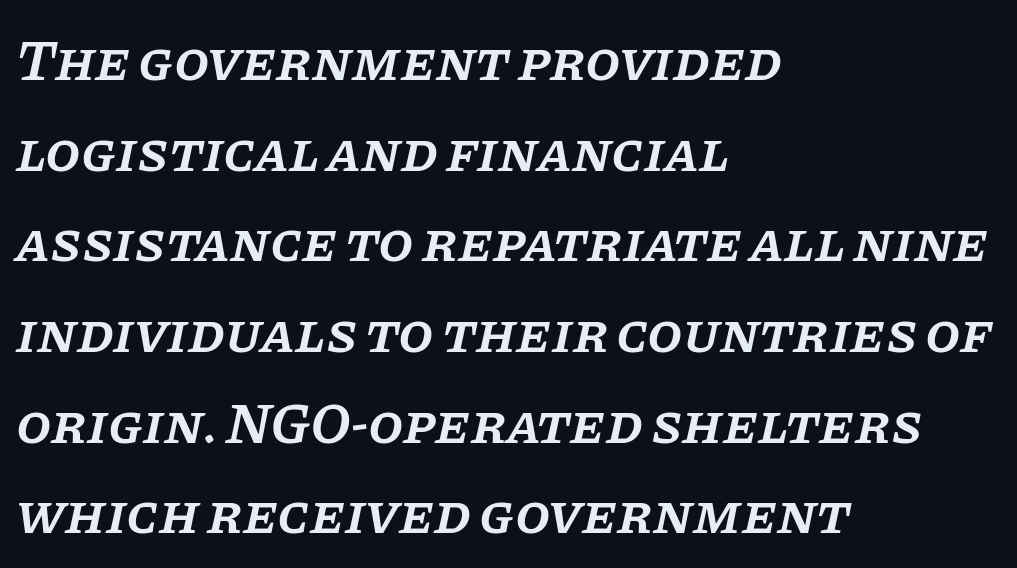
The image shows 57 px semibold serif type, italic (leaning right); set left-aligned, normal line spacing (1.59x), normal letter spacing, not underlined; low stroke contrast and a large x-height.
